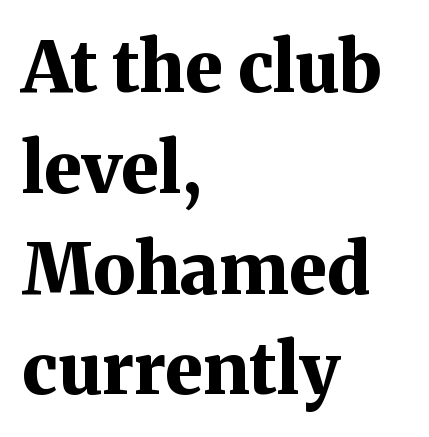
A typesetter would call this proportional, since set widths differ per character. Is there much room between lines? A standard amount, neither cramped nor airy. Students, note that the glyphs here touch the page at normal intervals. Visually the block forms a straight wall on the left and a jagged coastline on the right. Clear beneath every line of the passage. Its strokes are broad and dark, the hallmark of bold type.
